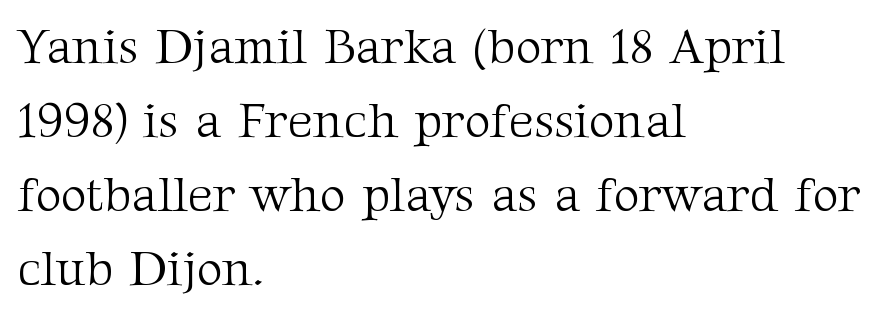
The image shows 50 px light serif type, upright; set left-aligned, normal line spacing (1.48x), normal letter spacing, not underlined; medium stroke contrast and a medium x-height.
